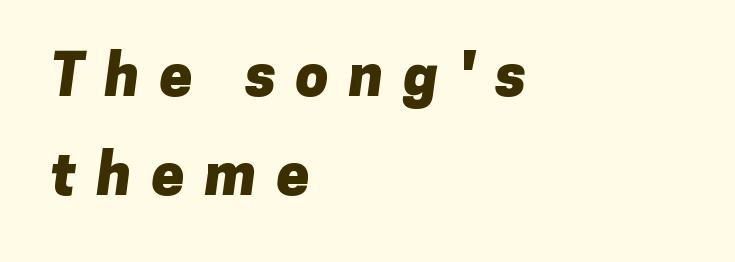
{"serif": "no", "bold": "yes", "weight": "heavy", "width": "normal", "stroke_contrast": "low", "x_height": "medium", "monospaced": "no", "underline": "no", "align": "left", "line_spacing": "normal", "line_spacing_ratio": 1.68, "letter_spacing": "wide", "letter_spacing_em": 0.34, "glyph_px": 59}
